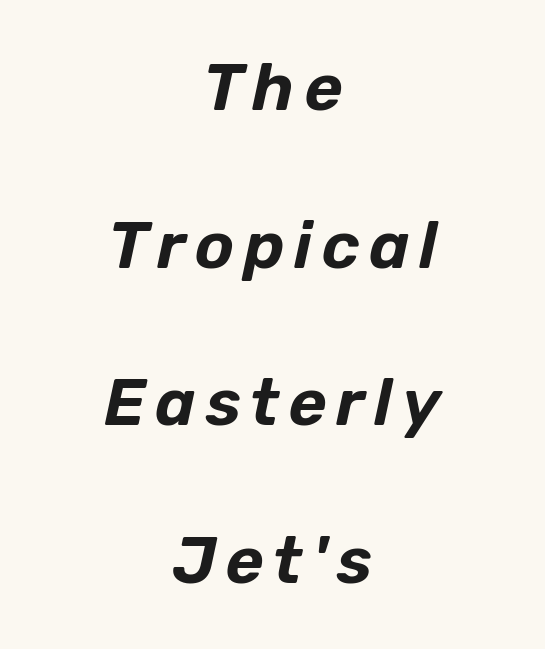
Q: Is the text italic (slanted)? A: Yes, it leans right by about 12 degrees.
Q: Is the text underlined? A: No.
Q: How is the paragraph aligned? A: Centered.
Q: Is the spacing between lines tight, normal or loose? A: Loose.
Q: Width (condensed, normal, or wide)? A: Normal.
Q: Stroke contrast? A: Low.
Q: x-height? A: Medium.
Q: Monospaced? A: No.
